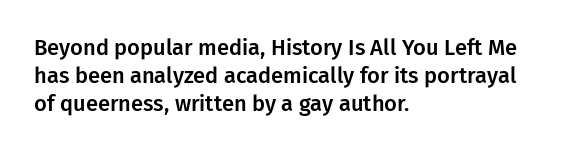
Q: Is the text italic (slanted)? A: No, it is upright.
Q: Is the text underlined? A: No.
Q: How is the paragraph aligned? A: Left-aligned.
Q: Is the spacing between letters normal or unusually wide? A: Normal.
Q: Is the spacing between lines tight, normal or loose? A: Normal.
